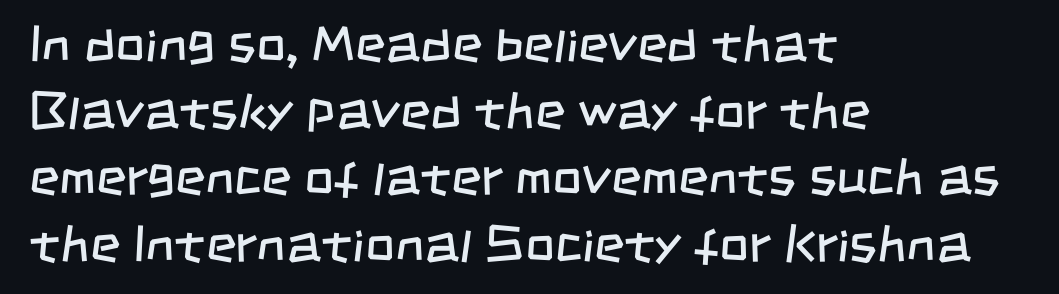
Q: Is the text bold? A: No.
Q: Is the typeface a serif or a sans-serif typeface? A: Sans-serif.
Q: Is the text underlined? A: No.
Q: How is the paragraph aligned? A: Left-aligned.
Q: Is the spacing between letters normal or unusually wide? A: Normal.
Q: Is the spacing between lines tight, normal or loose? A: Normal.
Q: Width (condensed, normal, or wide)? A: Condensed.
Q: Stroke contrast? A: Low.
Q: x-height? A: Large.
Q: Monospaced? A: No.
